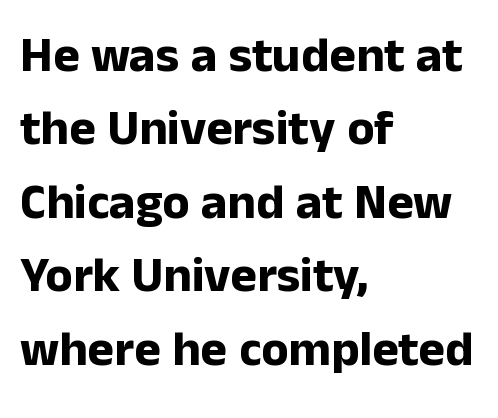
Emphasis by weight is at full strength: bold. In terms of posture, this sample is upright. Descenders are the only things crossing below the line. The glyphs in this specimen are sans serif. The setting favours the left margin, as ordinary paragraphs usually do.
